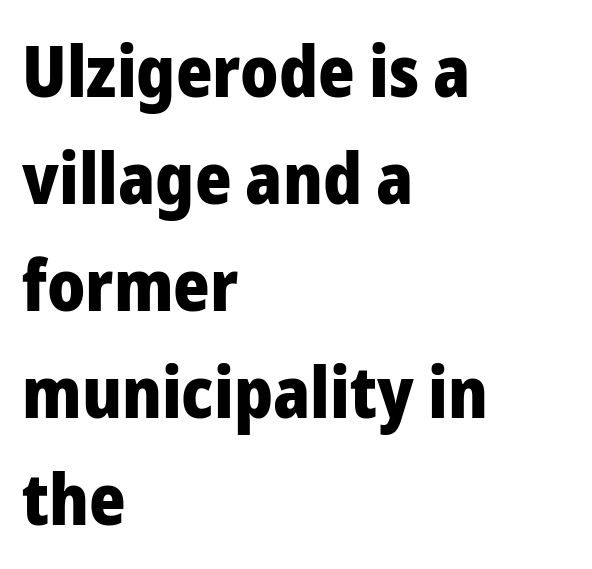
The image shows 70 px heavy sans-serif type, upright; set left-aligned, normal line spacing (1.53x), normal letter spacing, not underlined; low stroke contrast and a medium x-height.
